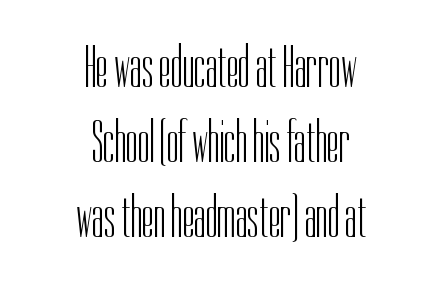
The image shows 60 px light, condensed sans-serif type, upright; set centered, normal line spacing (1.25x), normal letter spacing, not underlined; low stroke contrast and a medium x-height.
